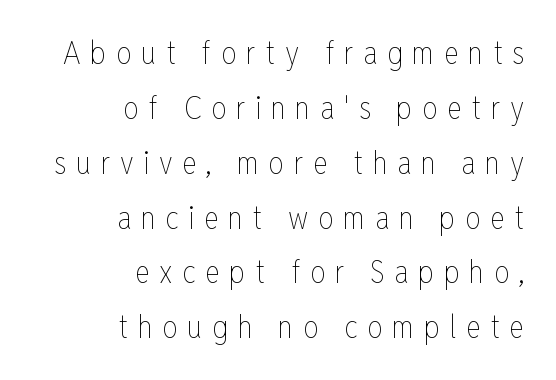
The image shows 31 px thin, condensed type, upright; set right-aligned, line spacing 1.77x, unusually wide letter spacing (+0.31 em), not underlined; low stroke contrast and a medium x-height.
